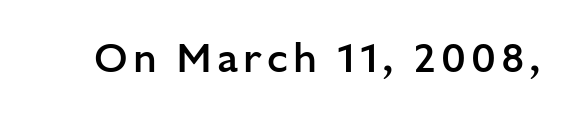
Q: Is the text bold? A: Semi-bold.
Q: Is the text italic (slanted)? A: No, it is upright.
Q: Is the typeface a serif or a sans-serif typeface? A: Sans-serif.
Q: Is the text underlined? A: No.
Q: Width (condensed, normal, or wide)? A: Normal.
Q: Stroke contrast? A: Low.
Q: x-height? A: Medium.
Q: Monospaced? A: No.
